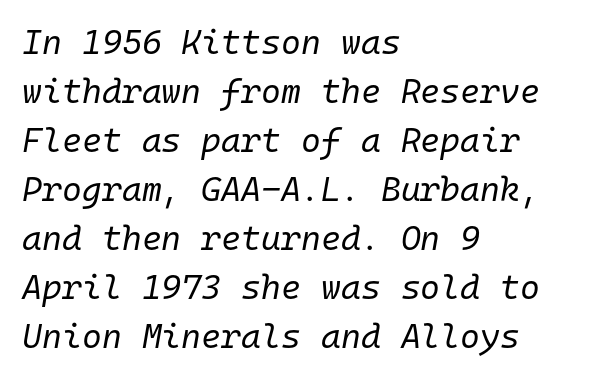
Short and long lines alike share a common starting point at left. Is this a fixed-width face? Yes — each glyph sits in an identical cell. Vertical stems look standard width or narrower in stroke. Check the space under the baseline: it is left empty. The block of text has a typical density, with ordinary space between rows. Observe the lean: these are italic letterforms.
